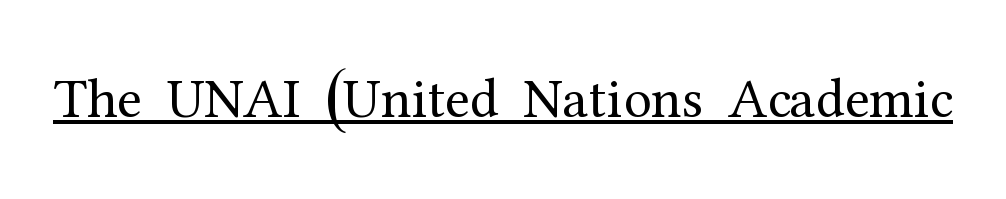
The glyphs are accompanied by a horizontal stroke just below them. The type family on display is of the serif kind. Posture: straight, roman, zero tilt. Heft: none added — not bold. Honestly, the letter spacing is just normal — you wouldn't notice it. Looks like regular typesetting: each glyph gets only the width it needs.
